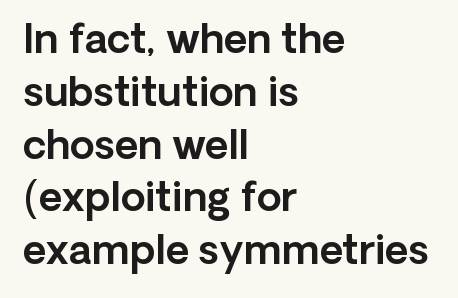
Decoration check: the copy has no underline. The face used here is proportionally spaced, like ordinary book or web type. Nope, not italic — everything's standing straight. The leading is moderate, giving the passage an even texture. One-word summary of the alignment: left.
